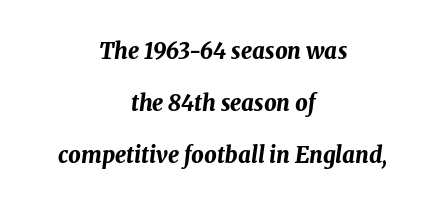
Q: Is the text bold? A: Yes.
Q: Is the text italic (slanted)? A: Yes, it leans right by about 8 degrees.
Q: Is the text underlined? A: No.
Q: How is the paragraph aligned? A: Centered.
Q: Is the spacing between letters normal or unusually wide? A: Normal.
Q: Is the spacing between lines tight, normal or loose? A: Loose.
